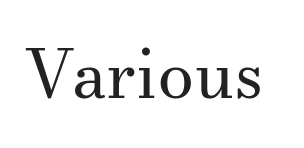
The image shows 66 px regular-weight serif type, upright; set normal letter spacing, not underlined; medium stroke contrast and a small x-height.
